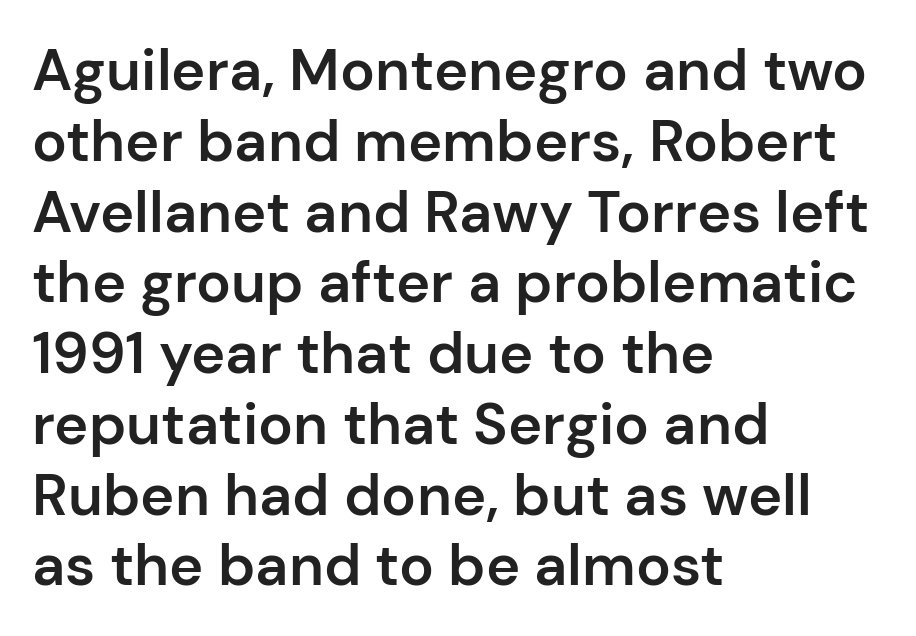
Horizontal alignment here is leftward, the default for most running prose. The specimen omits any rule beneath the text block's lines. Honestly, the letter spacing is just normal — you wouldn't notice it. Unlike a traditional serif, this face leaves its strokes unadorned.
